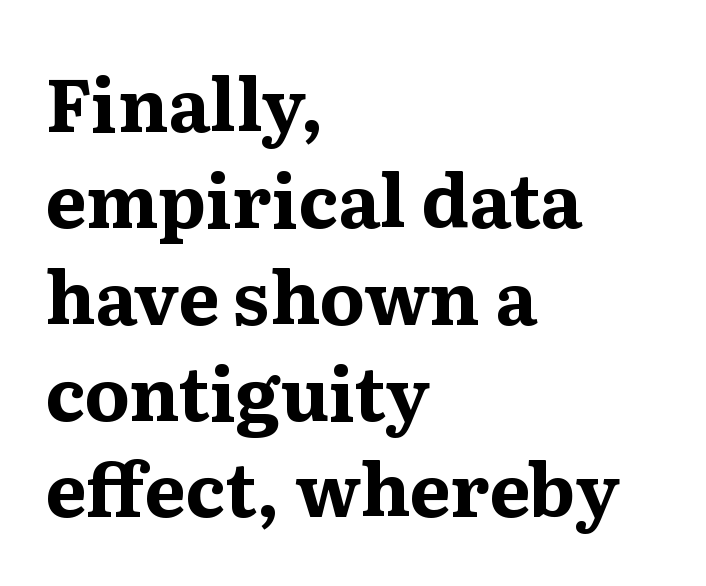
The image shows 73 px bold serif type, upright; set left-aligned, normal line spacing (1.32x), normal letter spacing, not underlined; medium stroke contrast and a medium x-height.
